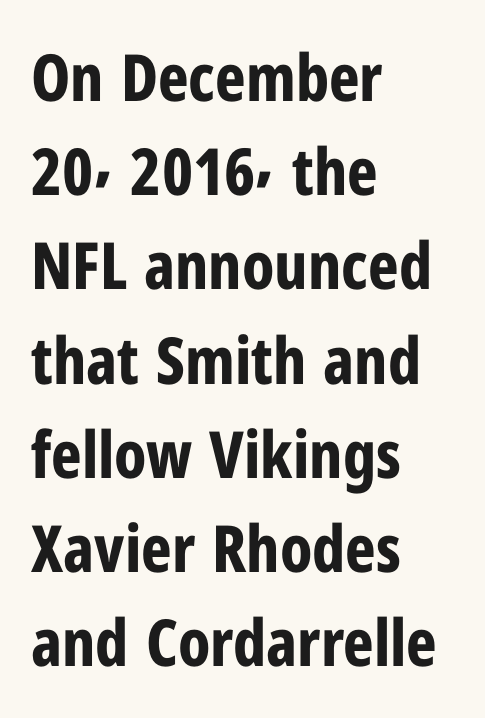
Q: Is the text bold? A: Yes.
Q: Is the text italic (slanted)? A: No, it is upright.
Q: Is the typeface a serif or a sans-serif typeface? A: Sans-serif.
Q: Is the text underlined? A: No.
Q: How is the paragraph aligned? A: Left-aligned.
Q: Is the spacing between letters normal or unusually wide? A: Normal.
Q: Is the spacing between lines tight, normal or loose? A: Normal.
Q: Width (condensed, normal, or wide)? A: Condensed.
Q: Stroke contrast? A: Low.
Q: x-height? A: Medium.
Q: Monospaced? A: No.
